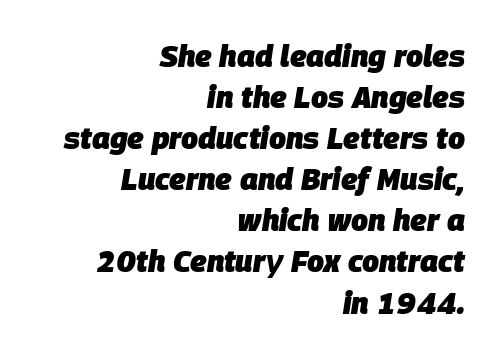
The image shows 30 px heavy type, italic (leaning right); set right-aligned, normal line spacing (1.37x), normal letter spacing, not underlined; low stroke contrast and a large x-height.
